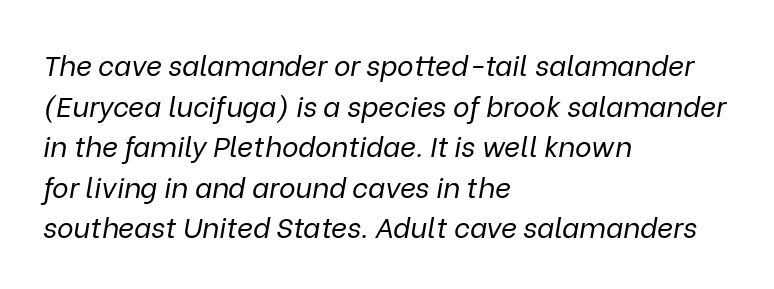
Q: Is the text bold? A: No.
Q: Is the text italic (slanted)? A: Yes, it leans right by about 9 degrees.
Q: Is the text underlined? A: No.
Q: How is the paragraph aligned? A: Left-aligned.
Q: Is the spacing between letters normal or unusually wide? A: Normal.
Q: Is the spacing between lines tight, normal or loose? A: Normal.
Q: Width (condensed, normal, or wide)? A: Normal.
Q: Stroke contrast? A: Low.
Q: x-height? A: Medium.
Q: Monospaced? A: No.
